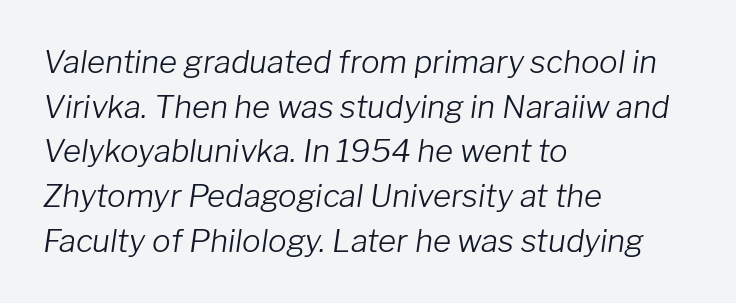
The image shows 31 px light type, italic (leaning right); set left-aligned, normal line spacing (1.44x), normal letter spacing, not underlined; low stroke contrast and a medium x-height.
